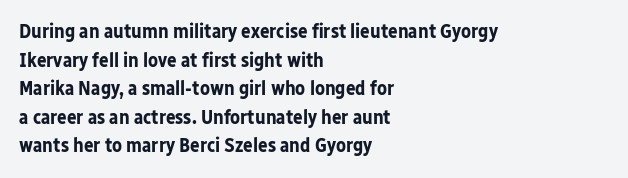
{"italic": "no", "bold": "yes", "underline": "no", "align": "left", "line_spacing": "normal", "line_spacing_ratio": 1.43, "letter_spacing": "normal", "letter_spacing_em": 0.0, "glyph_px": 20}
